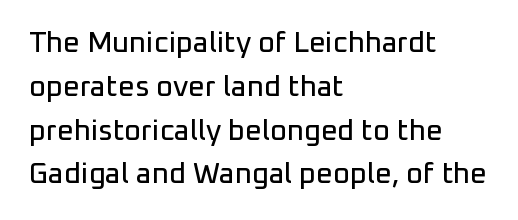
The rag falls on the right side of this text block. Is there any slant? The stems are plumb. These lines are rendered in a variable-pitch font. The block of text has a typical density, with ordinary space between rows.
